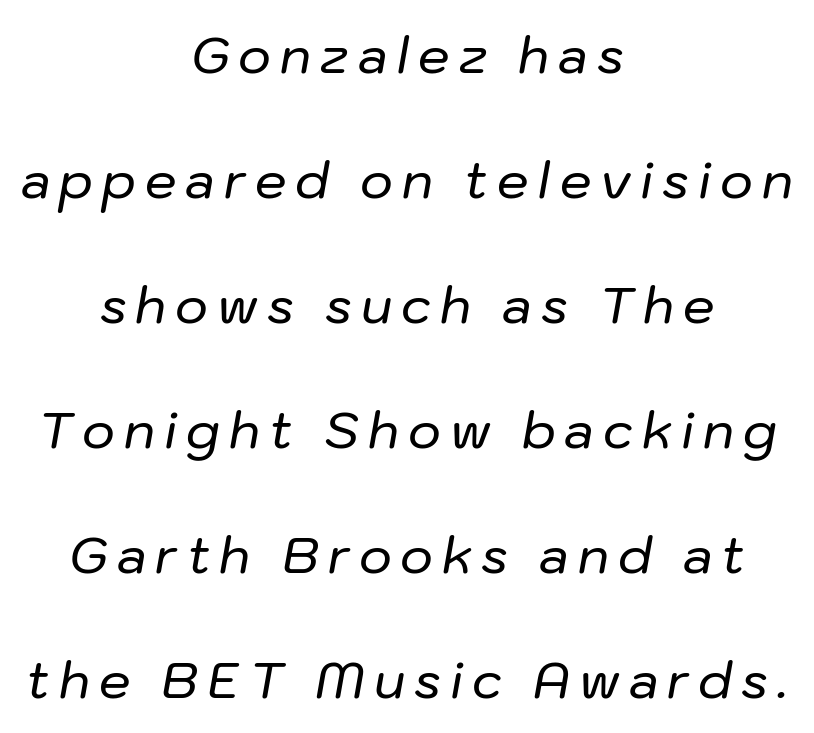
Line spacing here is loose. Yep, that's italic — everything's leaning. These lines are rendered in a variable-pitch font. Caption: multi-line text, centered on the measure.
